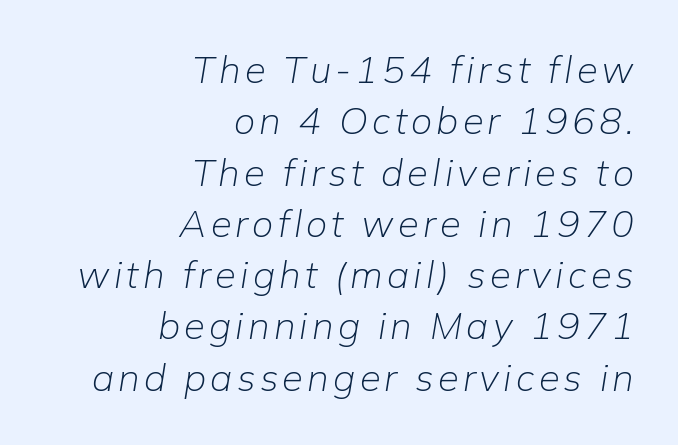
Q: Is the text bold? A: No.
Q: Is the text italic (slanted)? A: Yes, it leans right by about 9 degrees.
Q: Is the text underlined? A: No.
Q: How is the paragraph aligned? A: Right-aligned.
Q: Is the spacing between lines tight, normal or loose? A: Normal.
Q: Width (condensed, normal, or wide)? A: Normal.
Q: Stroke contrast? A: Low.
Q: x-height? A: Medium.
Q: Monospaced? A: No.
